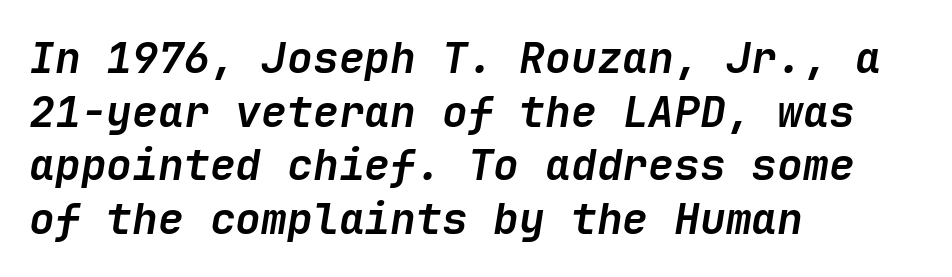
The image shows 43 px semibold type, italic (leaning right); set left-aligned, normal line spacing (1.25x), normal letter spacing, not underlined; low stroke contrast and a medium x-height.
